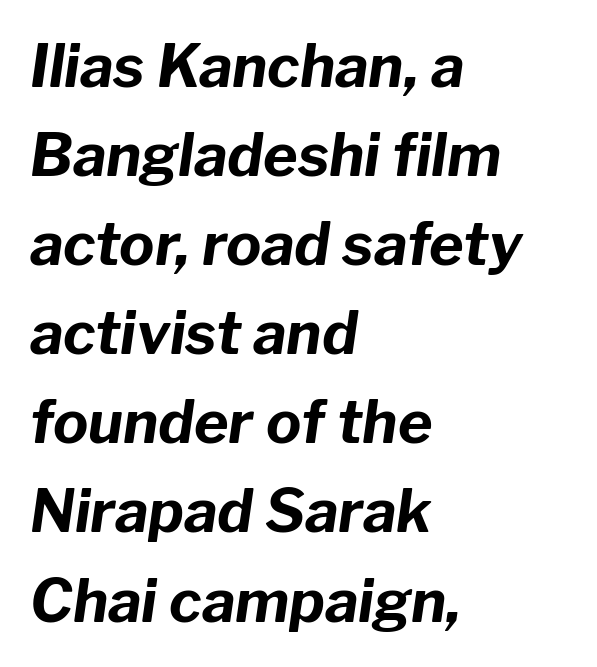
Q: Is the text bold? A: Yes.
Q: Is the text italic (slanted)? A: Yes, it leans right by about 8 degrees.
Q: Is the text underlined? A: No.
Q: How is the paragraph aligned? A: Left-aligned.
Q: Is the spacing between letters normal or unusually wide? A: Normal.
Q: Is the spacing between lines tight, normal or loose? A: Normal.
Q: Width (condensed, normal, or wide)? A: Normal.
Q: Stroke contrast? A: Low.
Q: x-height? A: Medium.
Q: Monospaced? A: No.
